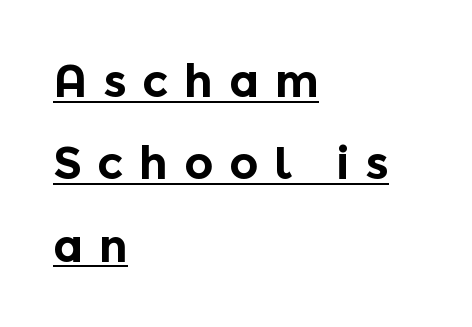
The image shows 45 px bold sans-serif type, upright; set left-aligned, line spacing 1.83x, unusually wide letter spacing (+0.35 em), underlined; a medium x-height.
